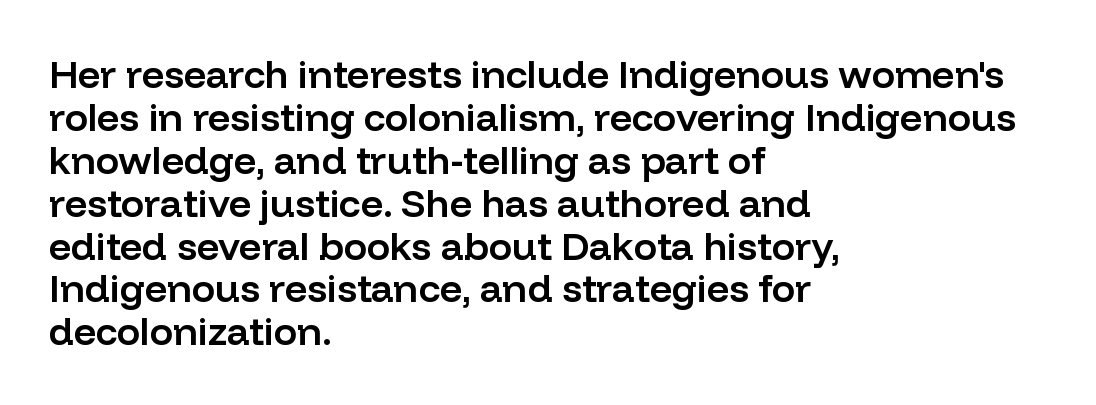
The glyphs in this specimen are sans serif. Beneath every word, the page is bare. The text block is weighted toward the left margin, trailing off unevenly rightward. These lines were composed using upright roman letters. Character widths vary here, with narrow letters taking less room than wide ones.
